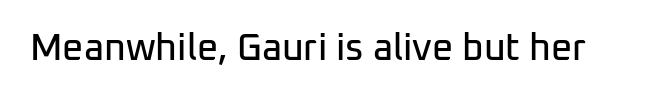
Q: Is the text italic (slanted)? A: No, it is upright.
Q: Is the typeface a serif or a sans-serif typeface? A: Sans-serif.
Q: Is the text underlined? A: No.
Q: Is the spacing between letters normal or unusually wide? A: Normal.
Q: Width (condensed, normal, or wide)? A: Normal.
Q: Stroke contrast? A: Low.
Q: x-height? A: Medium.
Q: Monospaced? A: No.
